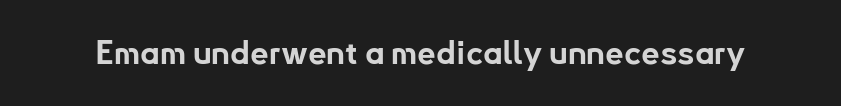
{"serif": "no", "italic": "no", "bold": "yes", "weight": "bold", "width": "normal", "stroke_contrast": "low", "x_height": "small", "monospaced": "no", "underline": "no", "letter_spacing": "normal", "letter_spacing_em": 0.0, "glyph_px": 33}
